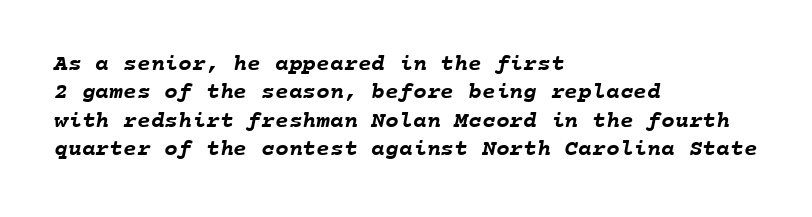
{"bold": "yes", "underline": "no", "align": "left", "line_spacing_ratio": 1.23, "letter_spacing": "normal", "letter_spacing_em": 0.0, "glyph_px": 23}
